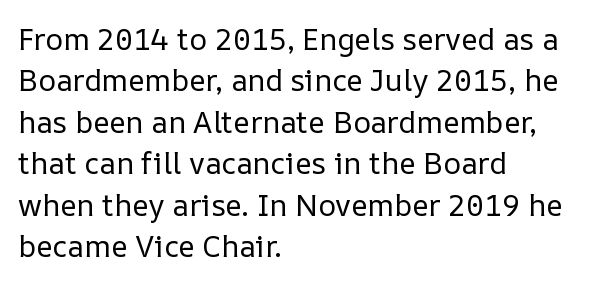
{"italic": "no", "bold": "no", "weight": "regular", "width": "normal", "stroke_contrast": "low", "x_height": "medium", "monospaced": "no", "underline": "no", "align": "left", "line_spacing": "normal", "line_spacing_ratio": 1.38, "letter_spacing": "normal", "letter_spacing_em": 0.0, "glyph_px": 30}
